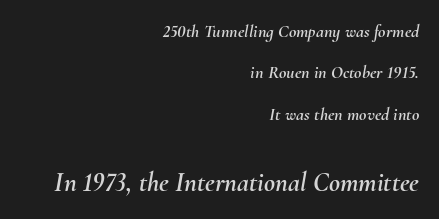
Q: Is the text italic (slanted)? A: Yes, it leans right by about 10 degrees.
Q: Is the text underlined? A: No.
Q: How is the paragraph aligned? A: Right-aligned.
Q: Is the spacing between letters normal or unusually wide? A: Normal.
Q: Is the spacing between lines tight, normal or loose? A: Loose.
Q: Which block of text is set in a larger size, the first (top) or the second (bottom)? A: The second (bottom) one.
